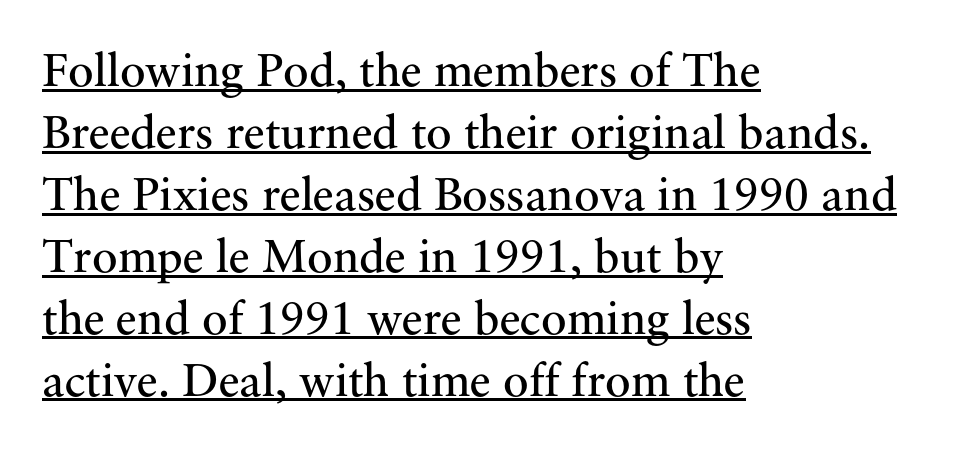
Q: Is the text bold? A: No.
Q: Is the text italic (slanted)? A: No, it is upright.
Q: Is the typeface a serif or a sans-serif typeface? A: Serif.
Q: Is the text underlined? A: Yes.
Q: How is the paragraph aligned? A: Left-aligned.
Q: Is the spacing between letters normal or unusually wide? A: Normal.
Q: Is the spacing between lines tight, normal or loose? A: Normal.
Q: Width (condensed, normal, or wide)? A: Normal.
Q: Stroke contrast? A: Medium.
Q: x-height? A: Small.
Q: Monospaced? A: No.
